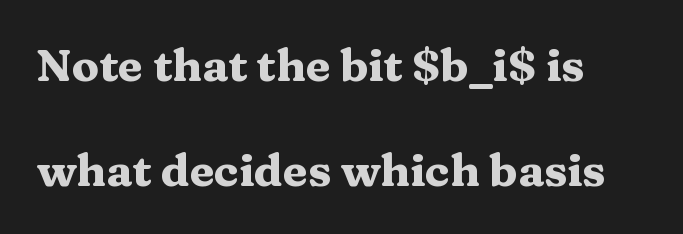
Has an underline been added? It has not. These lines carry a lot of weight — the face is fully bold. Upright lettering throughout. The lines are spread far apart with generous leading. Note the varied advance widths — an 'i' is clearly narrower than an 'm'. Alignment: flush left.
